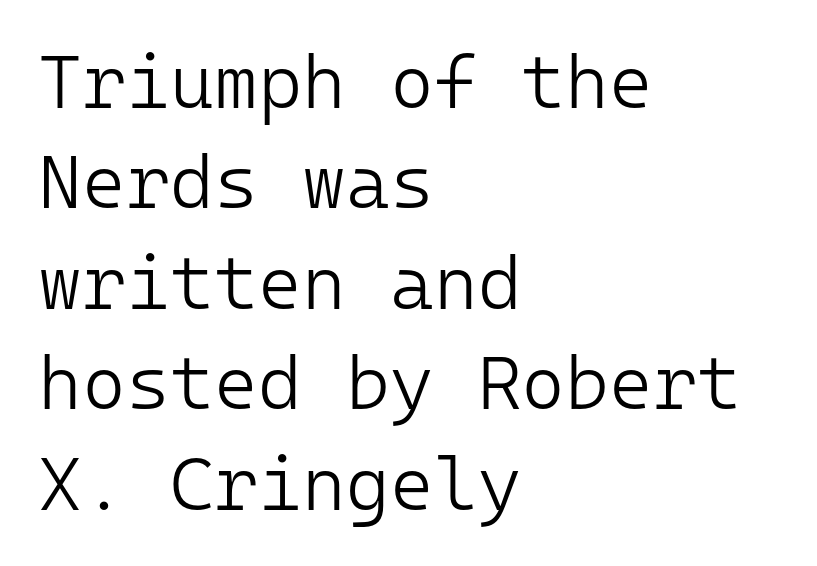
The image shows 75 px light sans-serif type, upright, monospaced; set left-aligned, normal line spacing (1.34x), normal letter spacing, not underlined; low stroke contrast and a medium x-height.
